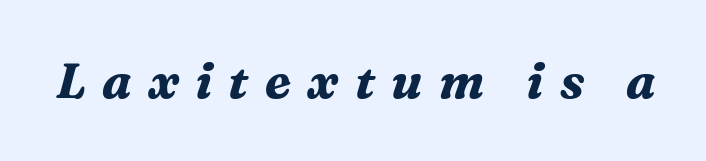
Check under the words: just untouched page. The rendering inserts visible extra space after every character. Serif or sans? Serif — the stroke terminals have little feet. Is the type slanted? Yes — the strokes lean at a clear angle. A typesetter would call this proportional, since set widths differ per character.
